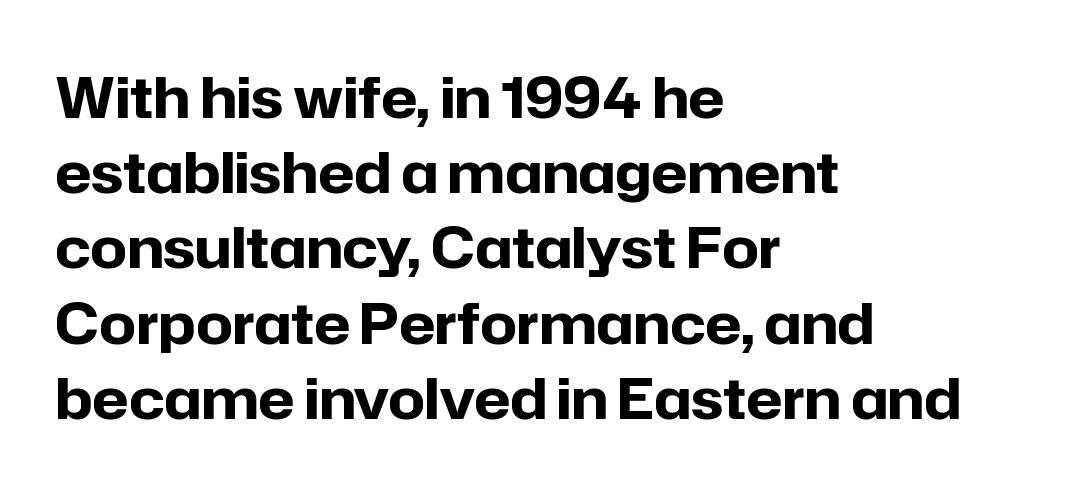
{"serif": "no", "italic": "no", "bold": "yes", "weight": "bold", "width": "normal", "stroke_contrast": "low", "x_height": "medium", "monospaced": "no", "underline": "no", "align": "left", "line_spacing": "normal", "line_spacing_ratio": 1.32, "letter_spacing": "normal", "letter_spacing_em": 0.0, "glyph_px": 57}
